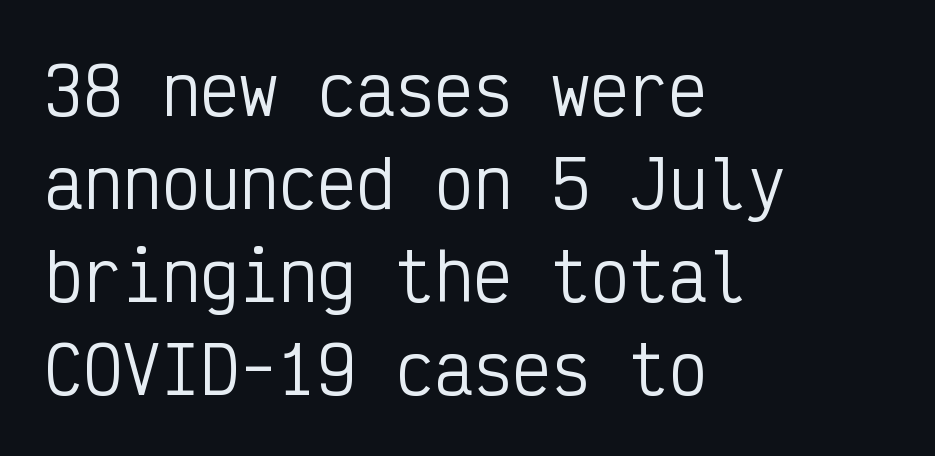
The image shows 65 px regular-weight, condensed sans-serif type, upright, monospaced; set left-aligned, normal line spacing (1.43x), normal letter spacing, not underlined; low stroke contrast and a medium x-height.
